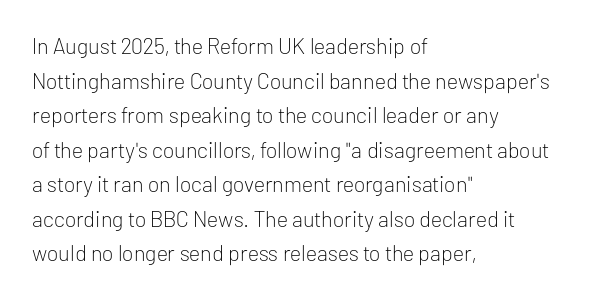
Q: Is the text bold? A: No.
Q: Is the text italic (slanted)? A: No, it is upright.
Q: Is the text underlined? A: No.
Q: How is the paragraph aligned? A: Left-aligned.
Q: Is the spacing between letters normal or unusually wide? A: Normal.
Q: Is the spacing between lines tight, normal or loose? A: Normal.
